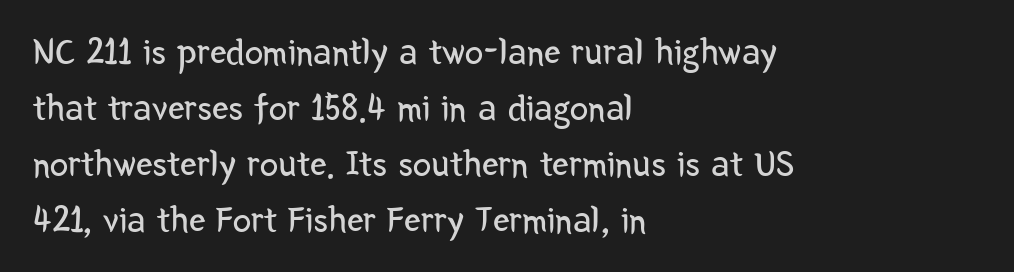
The image shows 37 px regular-weight, condensed sans-serif type, upright; set left-aligned, normal line spacing (1.51x), normal letter spacing, not underlined; low stroke contrast and a medium x-height.
